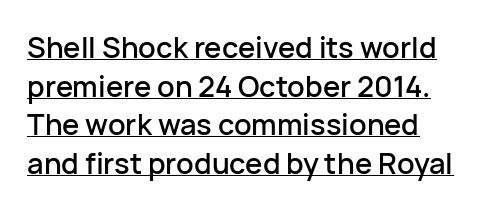
The image shows 29 px sans-serif type, upright; set left-aligned, normal line spacing (1.33x), normal letter spacing, underlined; low stroke contrast and a medium x-height.
